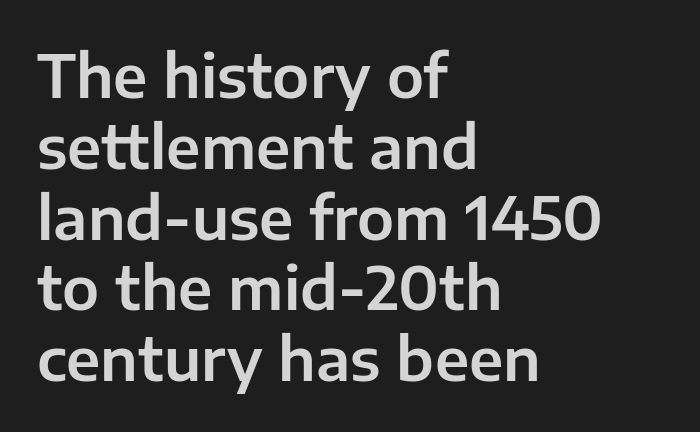
The image shows 59 px sans-serif type, upright; set left-aligned, line spacing 1.2x, normal letter spacing, not underlined; low stroke contrast and a medium x-height.
